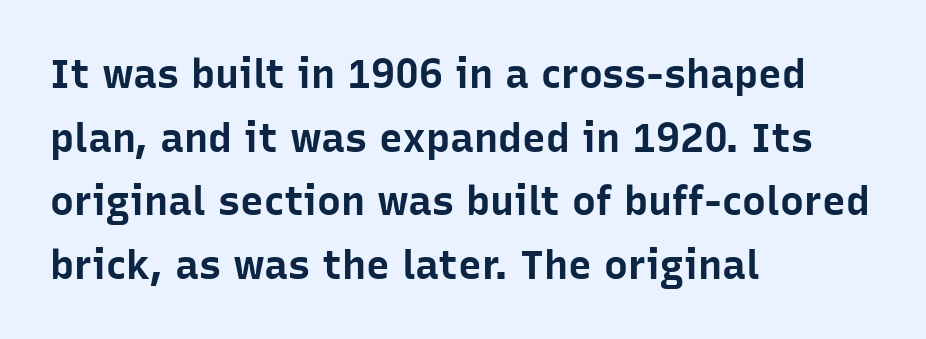
Decoration check: the copy has no underline. The sample has been set heavy, in full bold. Letter spacing: default. Upright lettering throughout.
